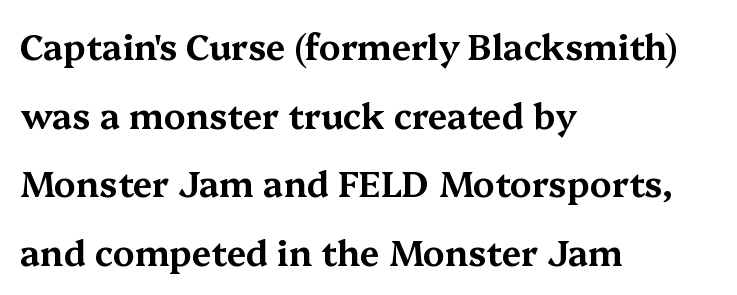
Q: Is the text italic (slanted)? A: No, it is upright.
Q: Is the typeface a serif or a sans-serif typeface? A: Serif.
Q: Is the text underlined? A: No.
Q: How is the paragraph aligned? A: Left-aligned.
Q: Is the spacing between letters normal or unusually wide? A: Normal.
Q: Is the spacing between lines tight, normal or loose? A: Loose.
Q: Width (condensed, normal, or wide)? A: Wide.
Q: Stroke contrast? A: Medium.
Q: x-height? A: Medium.
Q: Monospaced? A: No.
